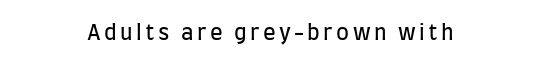
{"italic": "no", "bold": "no", "underline": "no", "align": "center", "glyph_px": 21}
